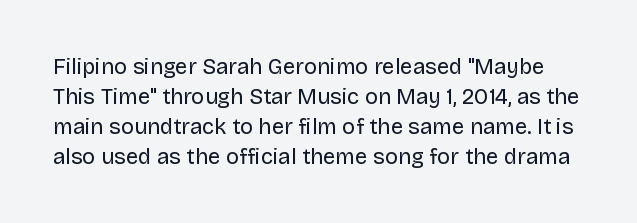
The image shows 22 px text type, upright; set normal line spacing (1.36x), normal letter spacing, not underlined.
